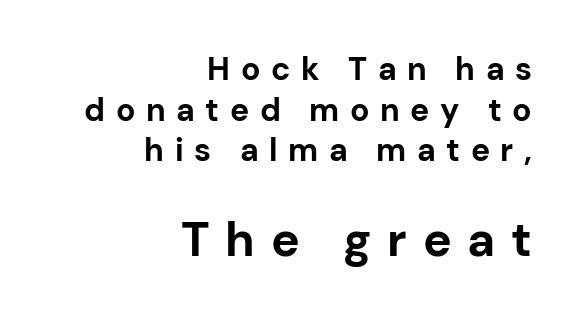
Stroke terminals: plain, sans-serif. Reading top to bottom, the characters get bigger at the block break. The specimen reads as upright at a glance. Someone cranked the tracking dial way up on this one. Decoration check: the copy has no underline.
